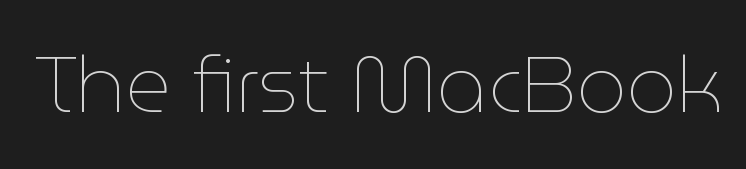
There is no visible air inserted between adjacent glyphs. The baseline area is clear. Ascenders rise straight up at ninety degrees. Weight class: somewhere from thin through regular. Note the varied advance widths — an 'i' is clearly narrower than an 'm'.
